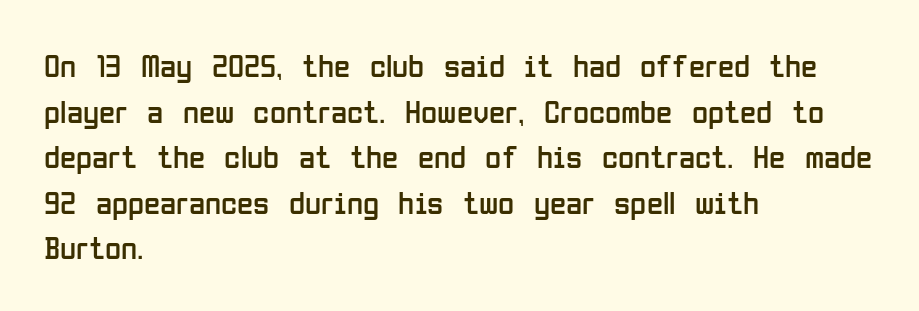
The image shows 33 px regular-weight, condensed sans-serif type, upright; set left-aligned, normal line spacing (1.38x), normal letter spacing, not underlined; low stroke contrast and a medium x-height.
